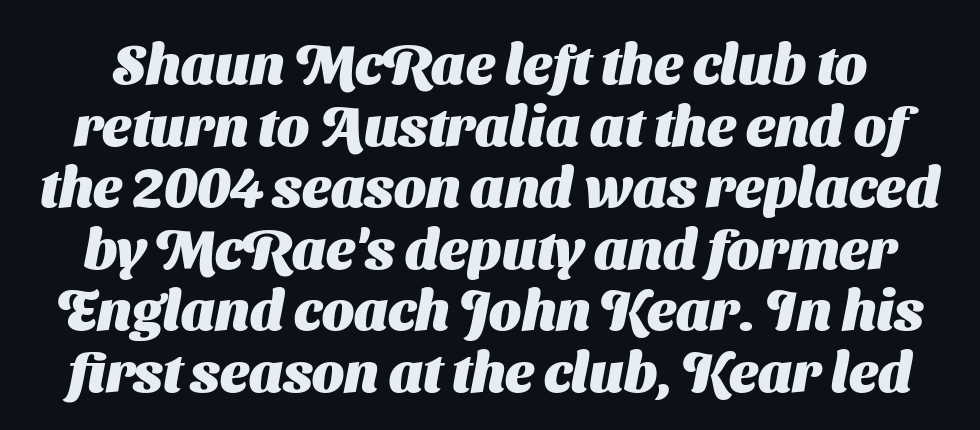
The image shows 56 px heavy sans-serif type; set tight line spacing (1.1x), normal letter spacing, not underlined; medium stroke contrast and a medium x-height.
